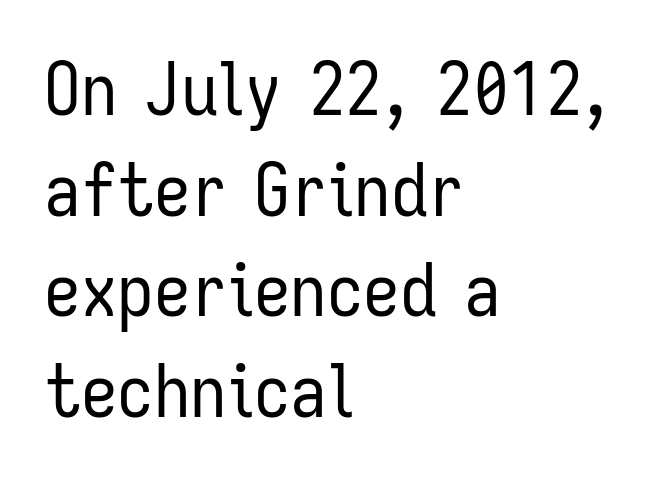
Q: Is the text bold? A: No.
Q: Is the text italic (slanted)? A: No, it is upright.
Q: Is the typeface a serif or a sans-serif typeface? A: Sans-serif.
Q: Is the text underlined? A: No.
Q: How is the paragraph aligned? A: Left-aligned.
Q: Is the spacing between letters normal or unusually wide? A: Normal.
Q: Is the spacing between lines tight, normal or loose? A: Normal.
Q: Width (condensed, normal, or wide)? A: Condensed.
Q: Stroke contrast? A: Low.
Q: x-height? A: Medium.
Q: Monospaced? A: No.
